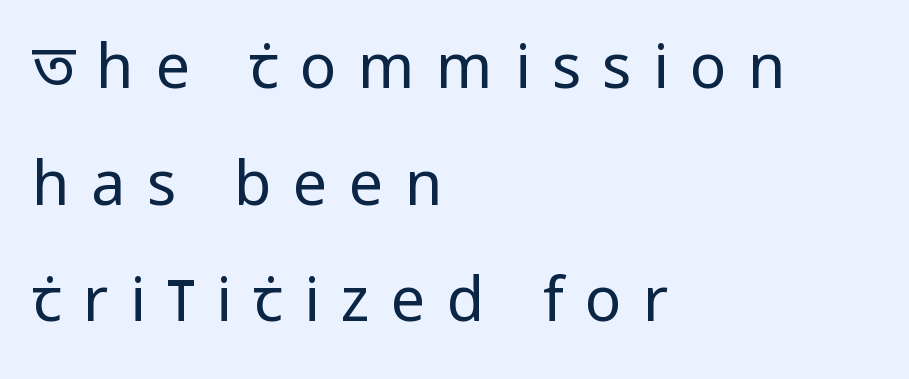
Q: Is the text bold? A: No.
Q: Is the text italic (slanted)? A: No, it is upright.
Q: Is the typeface a serif or a sans-serif typeface? A: Sans-serif.
Q: Is the text underlined? A: No.
Q: How is the paragraph aligned? A: Left-aligned.
Q: Is the spacing between letters normal or unusually wide? A: Unusually wide.
Q: Is the spacing between lines tight, normal or loose? A: Loose.
Q: Width (condensed, normal, or wide)? A: Condensed.
Q: Stroke contrast? A: Low.
Q: x-height? A: Large.
Q: Monospaced? A: No.
